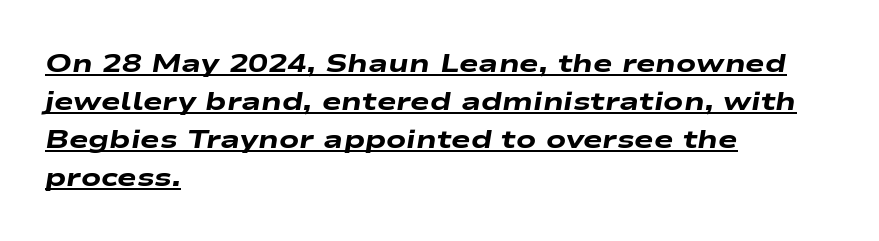
The text carries the slant typical of an italic or oblique font. Horizontal alignment here is leftward, the default for most running prose. Nothing unusual about the tracking: characters are spaced as the font intends. Underline: present. The passage shown stacks its lines at a standard gap.
